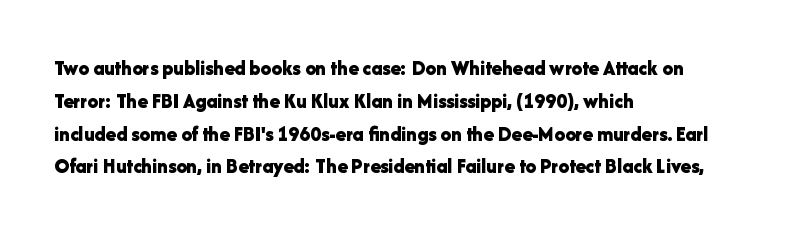
The image shows 21 px bold type, upright; set left-aligned, normal line spacing (1.56x), normal letter spacing, not underlined.
